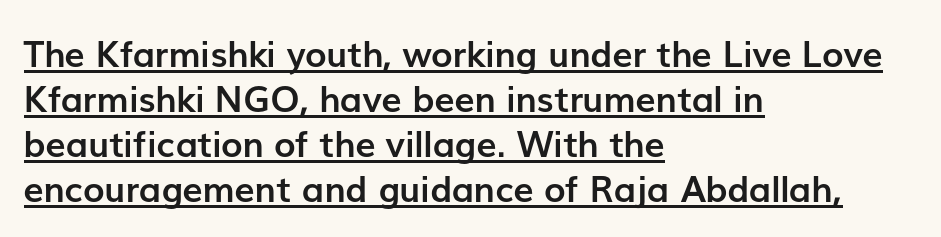
Q: Is the text bold? A: Yes.
Q: Is the text italic (slanted)? A: No, it is upright.
Q: Is the typeface a serif or a sans-serif typeface? A: Sans-serif.
Q: Is the text underlined? A: Yes.
Q: How is the paragraph aligned? A: Left-aligned.
Q: Is the spacing between letters normal or unusually wide? A: Normal.
Q: Is the spacing between lines tight, normal or loose? A: Normal.
Q: Width (condensed, normal, or wide)? A: Normal.
Q: Stroke contrast? A: Low.
Q: x-height? A: Medium.
Q: Monospaced? A: No.
